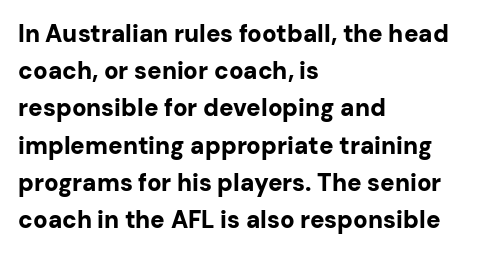
The passage shown has conventional tracking throughout. Underline: absent. The lines in this sample share a left origin and differ only in where they stop. These lines carry a lot of weight — the face is fully bold. Leading: standard. Characters remain perfectly vertical along every line.
